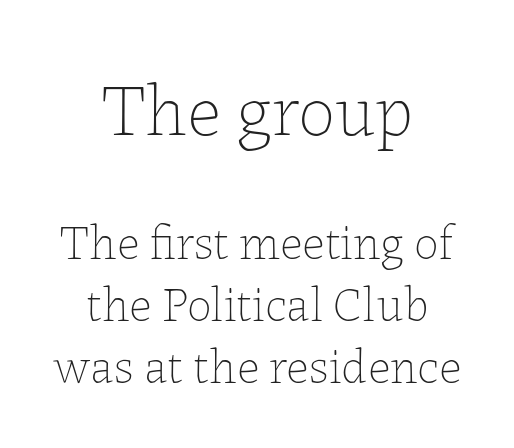
{"italic": "no", "bold": "no", "weight": "thin", "width": "normal", "stroke_contrast": "low", "x_height": "medium", "monospaced": "no", "underline": "no", "align": "center", "line_spacing": "normal", "line_spacing_ratio": 1.26, "letter_spacing": "normal", "letter_spacing_em": 0.0, "larger_block": "first", "size_ratio": 1.51, "glyph_px": 74}
